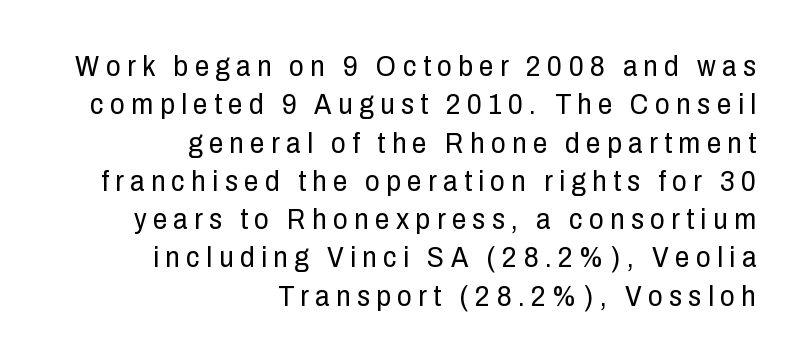
Underlining? Definitely not there. The lettering holds an erect, upright posture throughout. Display-style spreading of the glyphs; the letterfit is very open. Compared with typical paragraphs, the rows here are spaced about the same.
